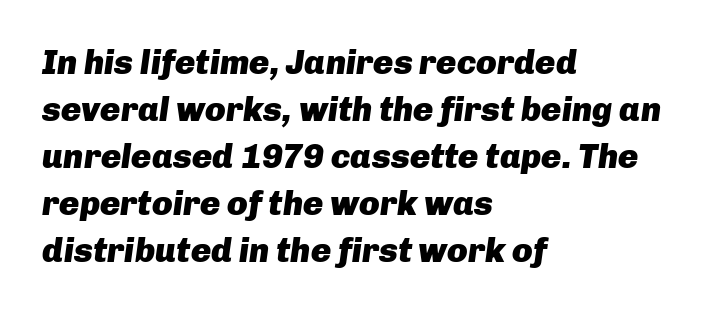
Q: Is the text bold? A: Yes.
Q: Is the text italic (slanted)? A: Yes, it leans right by about 8 degrees.
Q: Is the text underlined? A: No.
Q: How is the paragraph aligned? A: Left-aligned.
Q: Is the spacing between letters normal or unusually wide? A: Normal.
Q: Is the spacing between lines tight, normal or loose? A: Normal.
Q: Width (condensed, normal, or wide)? A: Normal.
Q: Stroke contrast? A: Low.
Q: x-height? A: Medium.
Q: Monospaced? A: No.
